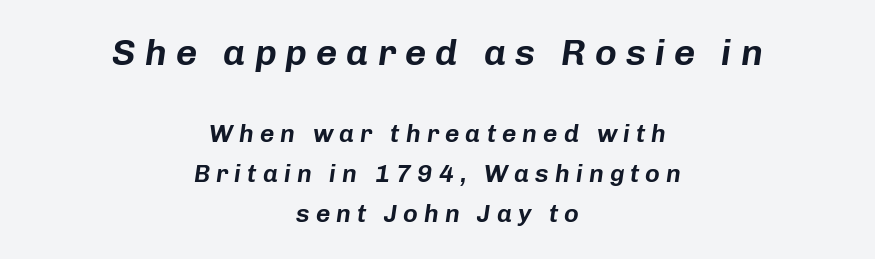
{"italic": "yes", "lean": "right", "slant_degrees": 8, "width": "normal", "stroke_contrast": "low", "x_height": "medium", "monospaced": "no", "underline": "no", "align": "center", "line_spacing": "normal", "line_spacing_ratio": 1.59, "letter_spacing": "wide", "letter_spacing_em": 0.24, "larger_block": "first", "size_ratio": 1.48, "glyph_px": 37}
